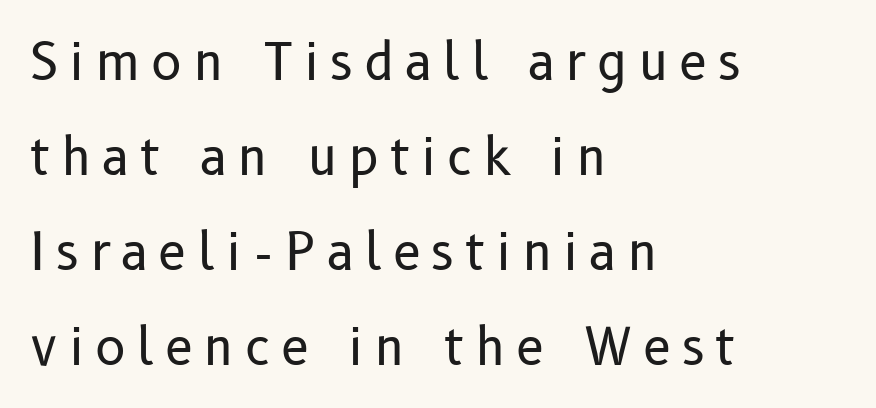
{"serif": "no", "italic": "no", "bold": "no", "weight": "regular", "width": "normal", "stroke_contrast": "low", "x_height": "medium", "monospaced": "no", "underline": "no", "align": "left", "line_spacing_ratio": 1.86, "letter_spacing": "wide", "letter_spacing_em": 0.21, "glyph_px": 51}
